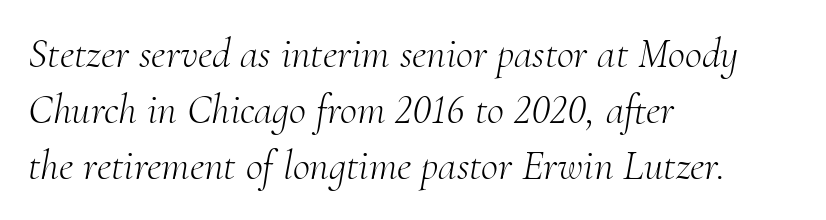
The image shows 42 px light serif type, italic (leaning right); set left-aligned, normal line spacing (1.33x), normal letter spacing, not underlined; medium stroke contrast and a small x-height.
